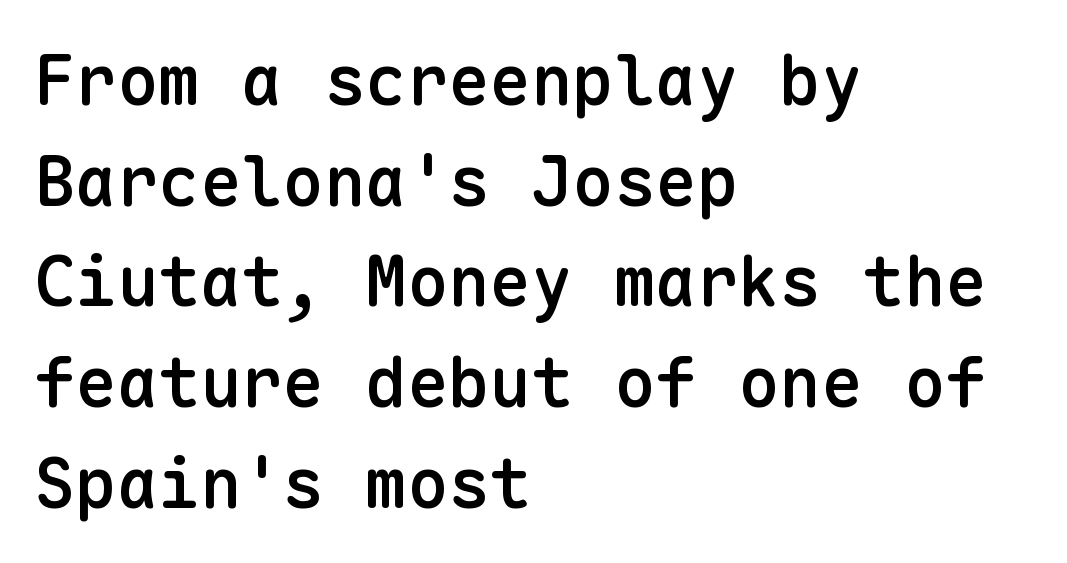
{"serif": "no", "italic": "no", "bold": "semi", "weight": "semibold", "width": "normal", "stroke_contrast": "low", "x_height": "medium", "monospaced": "yes", "underline": "no", "align": "left", "line_spacing": "normal", "line_spacing_ratio": 1.46, "letter_spacing": "normal", "letter_spacing_em": 0.0, "glyph_px": 69}
